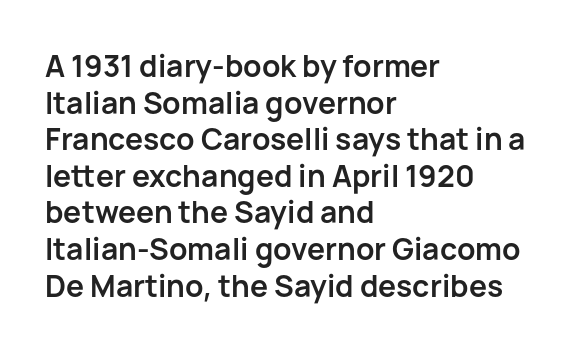
The passage shown is not underscored anywhere. Inter-character spacing is left at the font's built-in metrics. These lines stack with their left ends in a neat column. Nope, no serifs anywhere on these letters.
